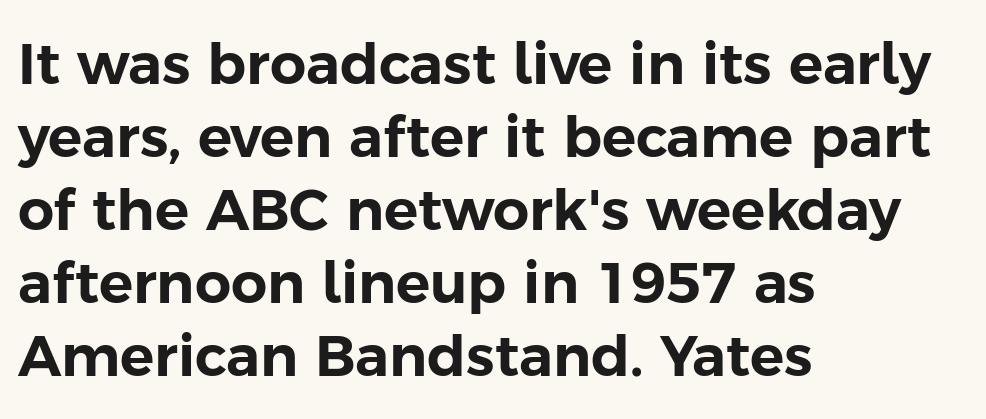
{"serif": "no", "italic": "no", "width": "normal", "stroke_contrast": "low", "x_height": "medium", "monospaced": "no", "underline": "no", "align": "left", "line_spacing": "normal", "line_spacing_ratio": 1.28, "letter_spacing": "normal", "letter_spacing_em": 0.0, "glyph_px": 57}
